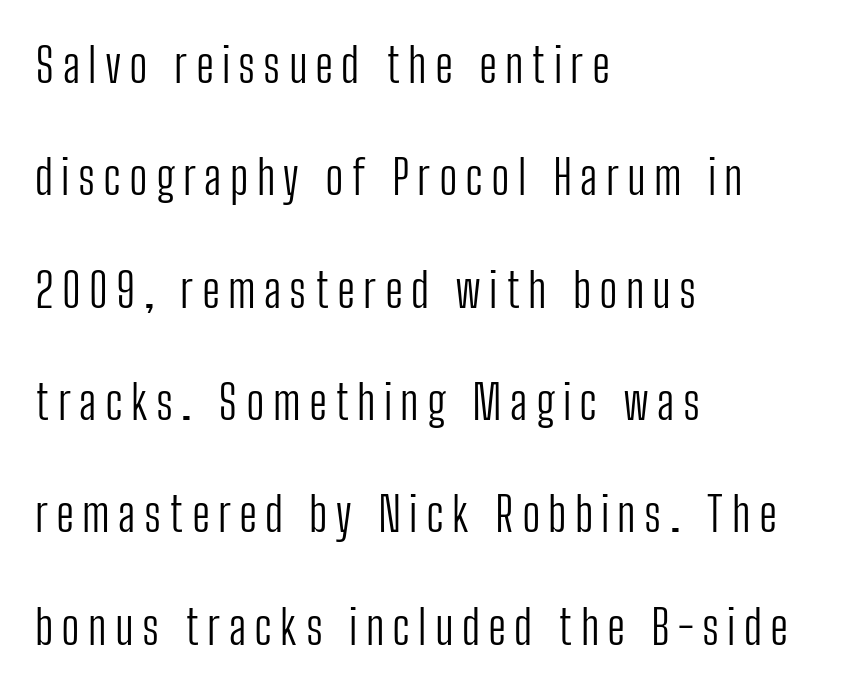
Note the varied advance widths — an 'i' is clearly narrower than an 'm'. Nothing sits at the stroke ends, so this counts as sans-serif. Horizontal bands of white between lines are thick stripes. No italicization has been applied; the sample stays upright. Heft: none added — not bold. The gap between lines stays unmarked.
